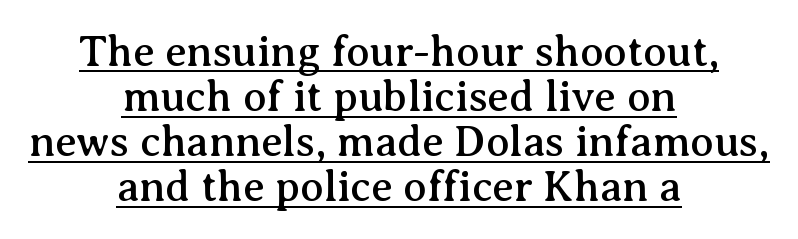
Q: Is the text italic (slanted)? A: No, it is upright.
Q: Is the typeface a serif or a sans-serif typeface? A: Serif.
Q: Is the text underlined? A: Yes.
Q: How is the paragraph aligned? A: Centered.
Q: Is the spacing between letters normal or unusually wide? A: Normal.
Q: Is the spacing between lines tight, normal or loose? A: Tight.
Q: Width (condensed, normal, or wide)? A: Normal.
Q: Stroke contrast? A: Medium.
Q: x-height? A: Medium.
Q: Monospaced? A: No.
